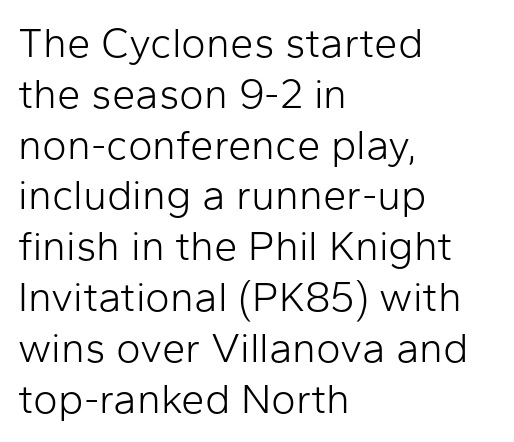
Short note: letters normally spaced. Font category for this specimen: sans-serif. This sample uses an upright cut, with every glyph sitting square on the baseline. Looks like regular typesetting: each glyph gets only the width it needs. Layout note: lines flush left.
